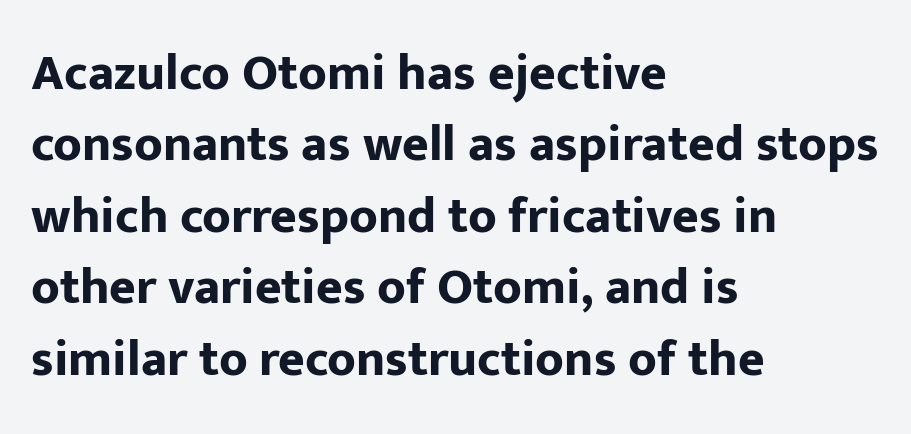
Style check: upright. Looks like regular typesetting: each glyph gets only the width it needs. One glance says typical: line gaps are just what's usual. This sample uses plain, unmodified letter spacing. Bare-footed words on every line. One-word summary of the alignment: left.
